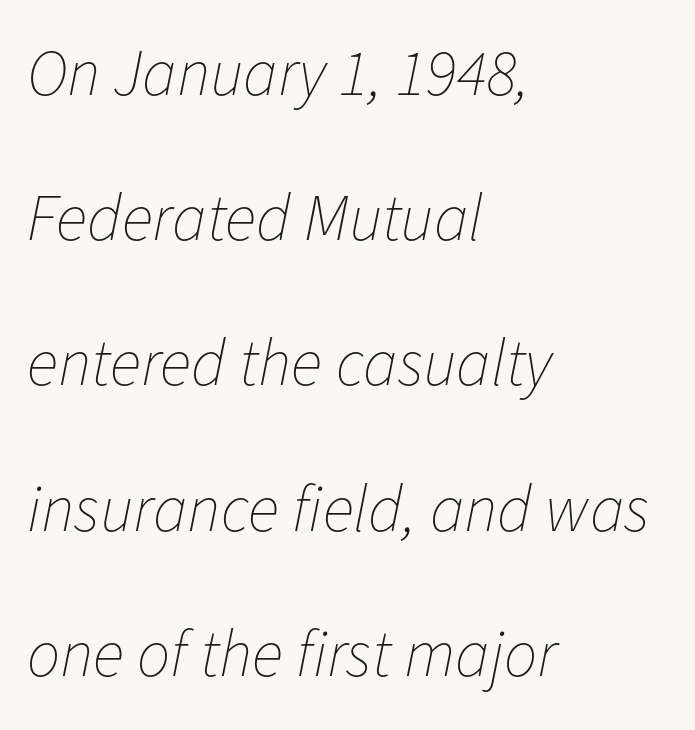
Looks like regular typesetting: each glyph gets only the width it needs. The letters are slanted; this is an italic face. Line starts are locked; line ends wander. On a weight scale, this lands at 450 or below.
